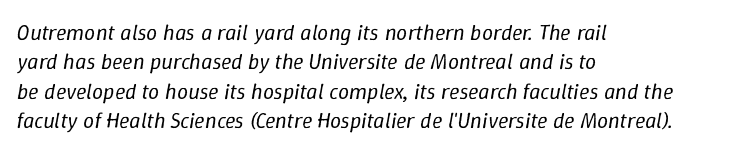
The letters are slanted; this is an italic face. Is this a heavy cut? Hardly; it is regular or lighter. The passage shown has conventional tracking throughout. Horizontal bands of white between lines are of average thickness. This sample is left-justified, so line endings fall wherever the words run out. Anything drawn beneath the words? Only blank space.
